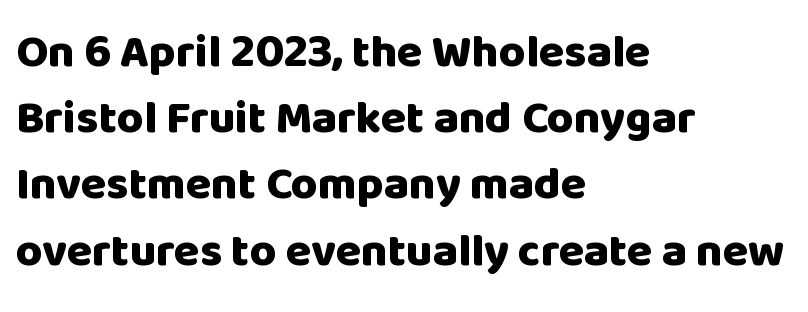
Are there feet on the stems? There aren't — it's a sans. Casual observation: everything's shoved over to the left. You could not count columns in this text — the font is proportionally spaced. These words are printed bold, with thick strokes throughout. Unlike italic type, these characters show no tilt at all. Letters rest on an invisible, unmarked baseline.
